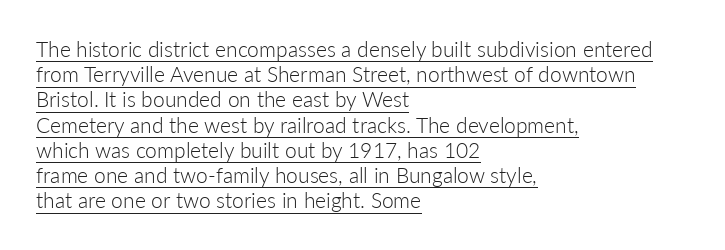
{"italic": "no", "bold": "no", "underline": "yes", "align": "left", "line_spacing_ratio": 1.2, "letter_spacing": "normal", "letter_spacing_em": 0.0, "glyph_px": 21}
